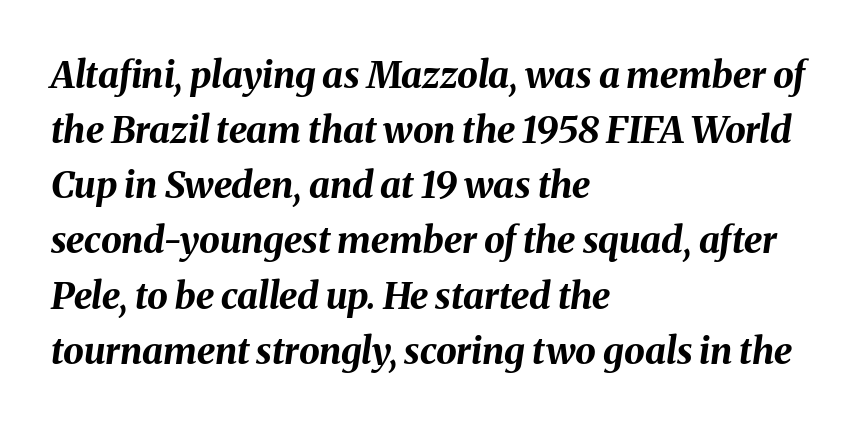
Q: Is the text bold? A: Yes.
Q: Is the text italic (slanted)? A: Yes, it leans right by about 8 degrees.
Q: Is the text underlined? A: No.
Q: How is the paragraph aligned? A: Left-aligned.
Q: Is the spacing between letters normal or unusually wide? A: Normal.
Q: Is the spacing between lines tight, normal or loose? A: Normal.
Q: Width (condensed, normal, or wide)? A: Normal.
Q: Stroke contrast? A: Medium.
Q: x-height? A: Medium.
Q: Monospaced? A: No.
